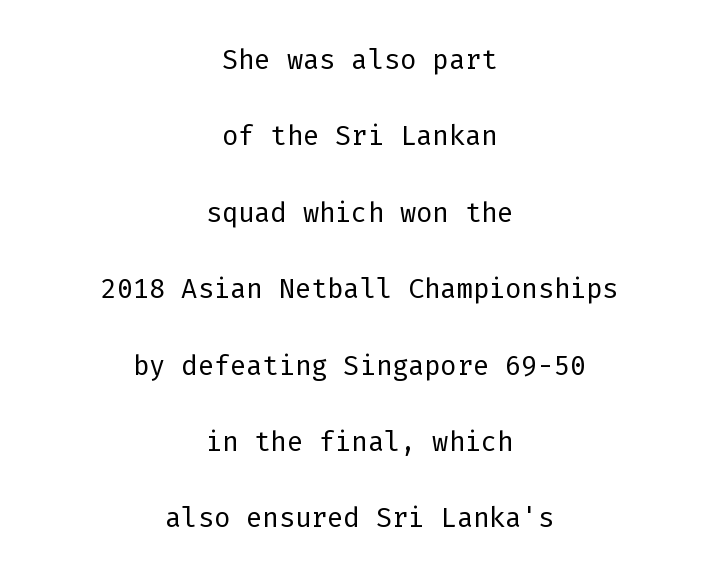
Q: Is the text bold? A: No.
Q: Is the text italic (slanted)? A: No, it is upright.
Q: Is the typeface a serif or a sans-serif typeface? A: Sans-serif.
Q: Is the text underlined? A: No.
Q: How is the paragraph aligned? A: Centered.
Q: Is the spacing between letters normal or unusually wide? A: Normal.
Q: Is the spacing between lines tight, normal or loose? A: Loose.
Q: Width (condensed, normal, or wide)? A: Normal.
Q: Stroke contrast? A: Low.
Q: x-height? A: Medium.
Q: Monospaced? A: Yes.
